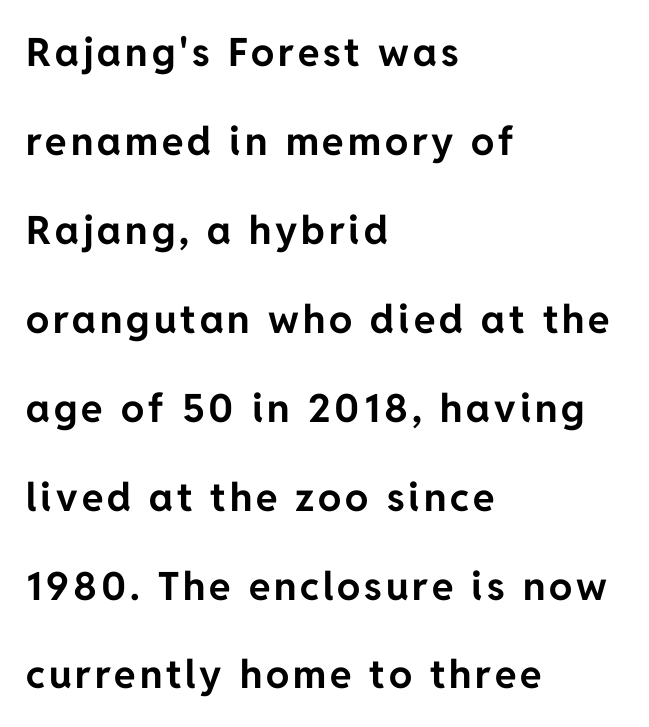
{"serif": "no", "italic": "no", "bold": "yes", "weight": "bold", "width": "normal", "stroke_contrast": "low", "x_height": "medium", "monospaced": "no", "underline": "no", "align": "left", "line_spacing": "loose", "line_spacing_ratio": 2.28, "glyph_px": 39}
